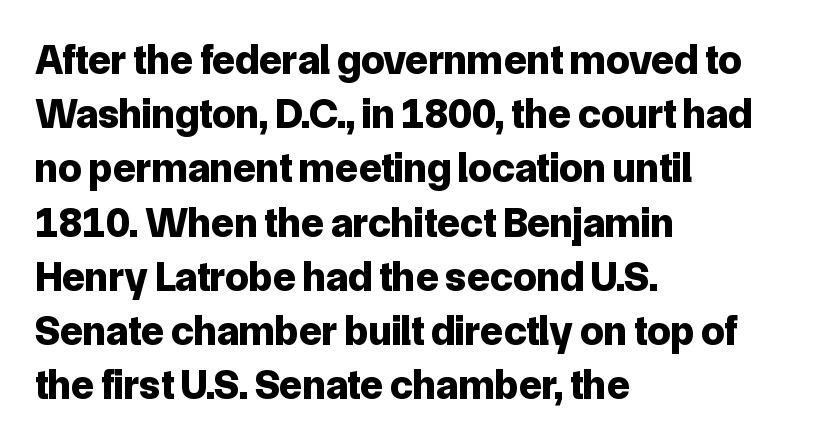
In terms of letterform style, serifs are entirely absent. Vertical strokes here are truly vertical. The designer left line spacing at the default. Underlining? Definitely not there. Proportional: the letters do not fall into vertical columns. Spacing between characters is what you'd get straight out of the box.
